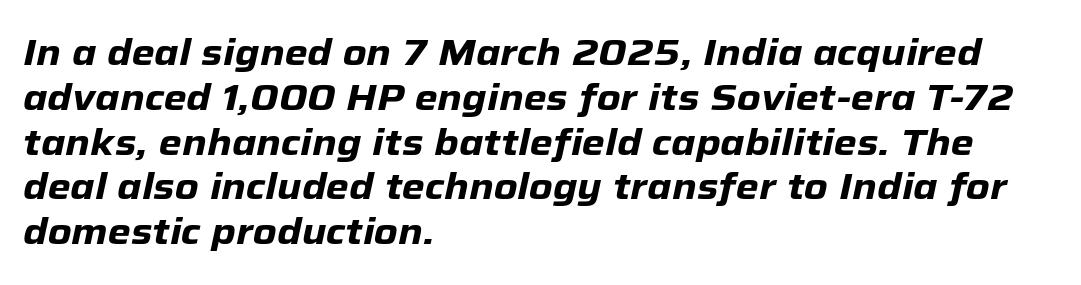
{"italic": "yes", "lean": "right", "slant_degrees": 12, "bold": "yes", "weight": "heavy", "width": "normal", "stroke_contrast": "low", "x_height": "medium", "monospaced": "no", "underline": "no", "align": "left", "line_spacing_ratio": 1.21, "letter_spacing": "normal", "letter_spacing_em": 0.0, "glyph_px": 37}
